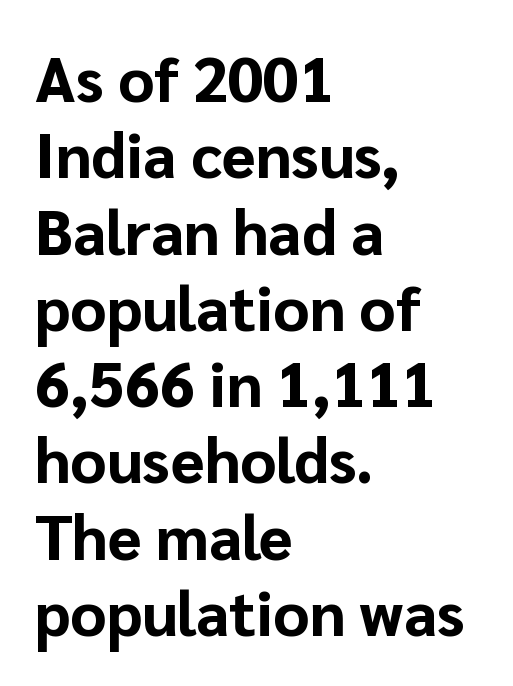
The image shows 62 px bold sans-serif type, upright; set left-aligned, line spacing 1.23x, normal letter spacing, not underlined; low stroke contrast and a medium x-height.
